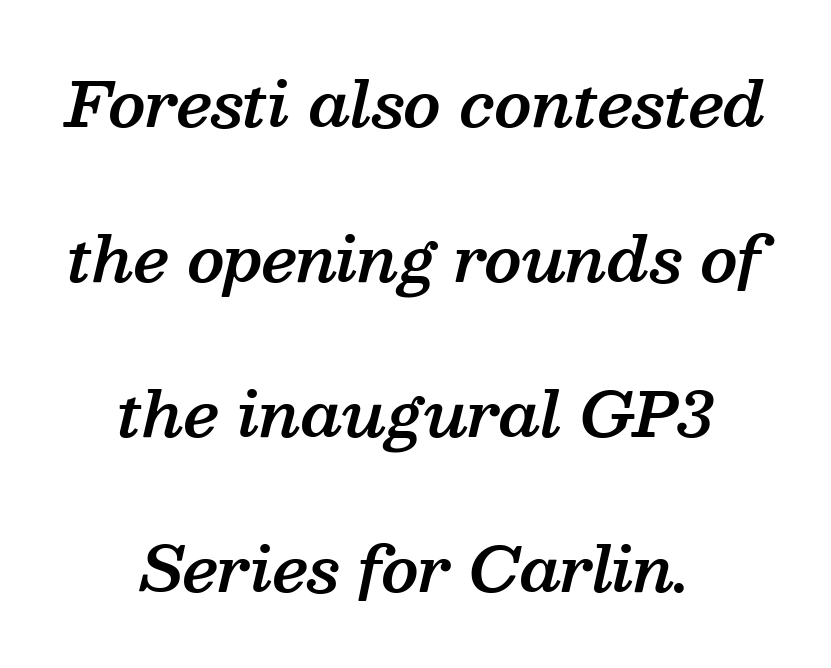
{"serif": "yes", "italic": "yes", "lean": "right", "slant_degrees": 13, "bold": "semi", "weight": "semibold", "width": "normal", "stroke_contrast": "medium", "x_height": "medium", "monospaced": "no", "underline": "no", "align": "center", "line_spacing": "loose", "line_spacing_ratio": 2.5, "letter_spacing": "normal", "letter_spacing_em": 0.0, "glyph_px": 62}
